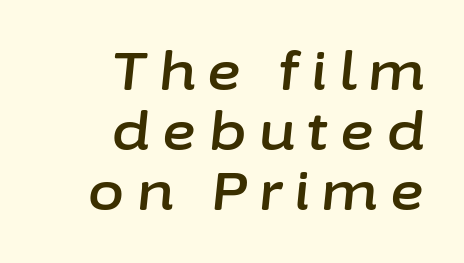
This sample is right-justified, so line beginnings fall wherever the words allow. The letters advance in unequal steps, a hallmark of proportional type. The lines are packed closely together with very little leading. Has an underline been added? It has not. The rendering applies a slant to the glyphs.
